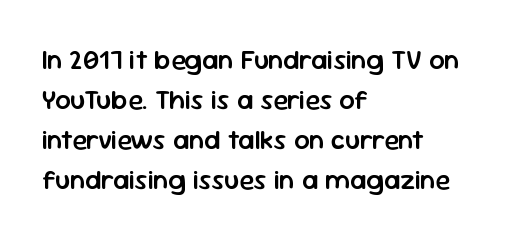
The image shows 27 px text type, upright; set left-aligned, normal line spacing (1.48x), normal letter spacing, not underlined.
